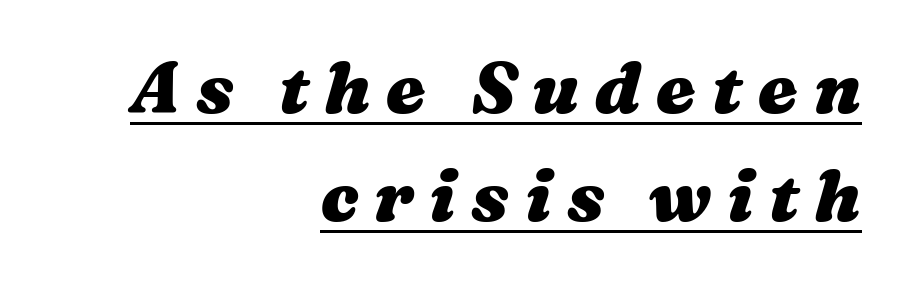
These lines are rendered in a variable-pitch font. Does the copy run flush right? Yes — the right margin is perfectly even. As a designer I'd log this as weight 700, bold. Normally led — the rows are evenly, conventionally spaced. The tracking reads as deliberately expanded to a designer's eye. The face used here has a pronounced slope to its letters.
